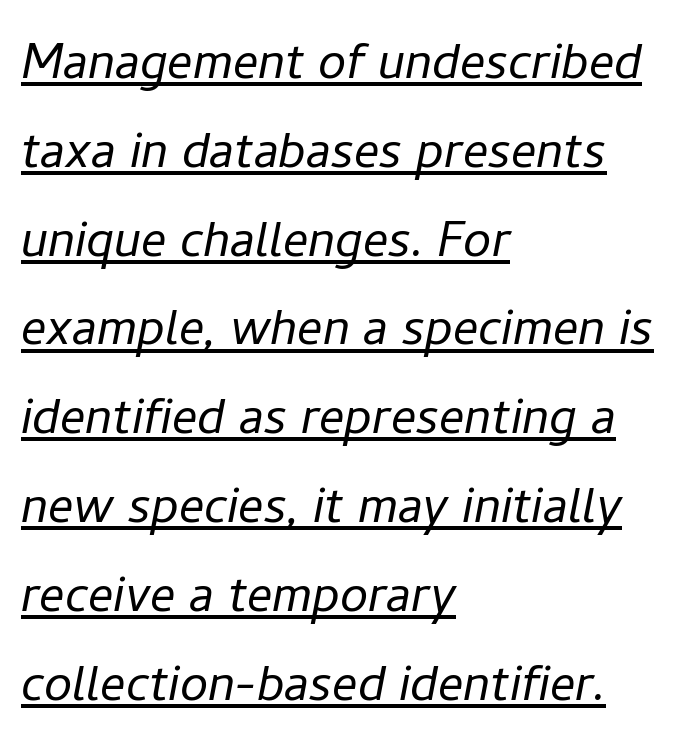
Q: Is the text bold? A: No.
Q: Is the text italic (slanted)? A: Yes, it leans right by about 11 degrees.
Q: Is the text underlined? A: Yes.
Q: How is the paragraph aligned? A: Left-aligned.
Q: Is the spacing between letters normal or unusually wide? A: Normal.
Q: Is the spacing between lines tight, normal or loose? A: Normal.
Q: Width (condensed, normal, or wide)? A: Normal.
Q: Stroke contrast? A: Low.
Q: x-height? A: Medium.
Q: Monospaced? A: No.
